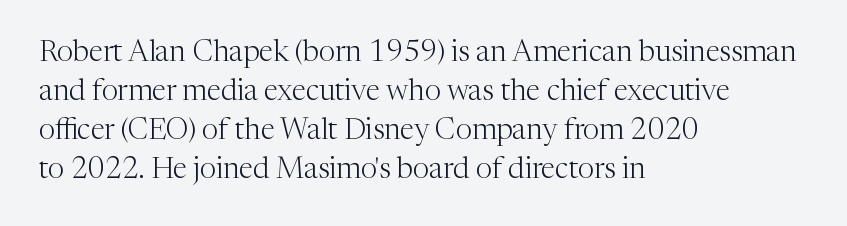
Q: Is the text bold? A: No.
Q: Is the text italic (slanted)? A: No, it is upright.
Q: Is the typeface a serif or a sans-serif typeface? A: Serif.
Q: Is the text underlined? A: No.
Q: How is the paragraph aligned? A: Left-aligned.
Q: Is the spacing between letters normal or unusually wide? A: Normal.
Q: Is the spacing between lines tight, normal or loose? A: Normal.
Q: Width (condensed, normal, or wide)? A: Normal.
Q: Stroke contrast? A: Medium.
Q: x-height? A: Medium.
Q: Monospaced? A: No.
